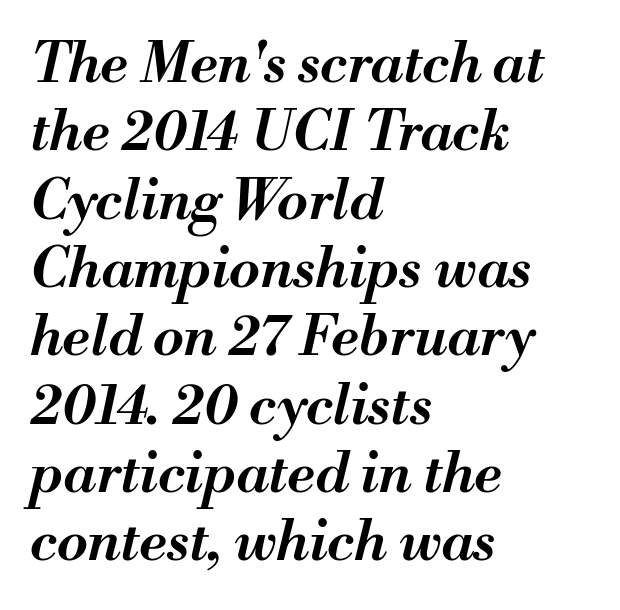
The image shows 56 px semibold type, italic (leaning right); set left-aligned, line spacing 1.22x, normal letter spacing, not underlined; medium stroke contrast and a small x-height.
